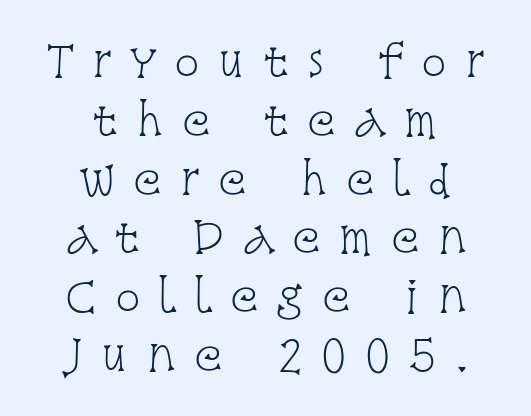
The letters carry serifs — small finishing strokes at the ends of their stems. Regular leading. Only glyphs here, with clear space below each row. The face used here is proportionally spaced, like ordinary book or web type. Caption: expanded tracking, letters set apart.
